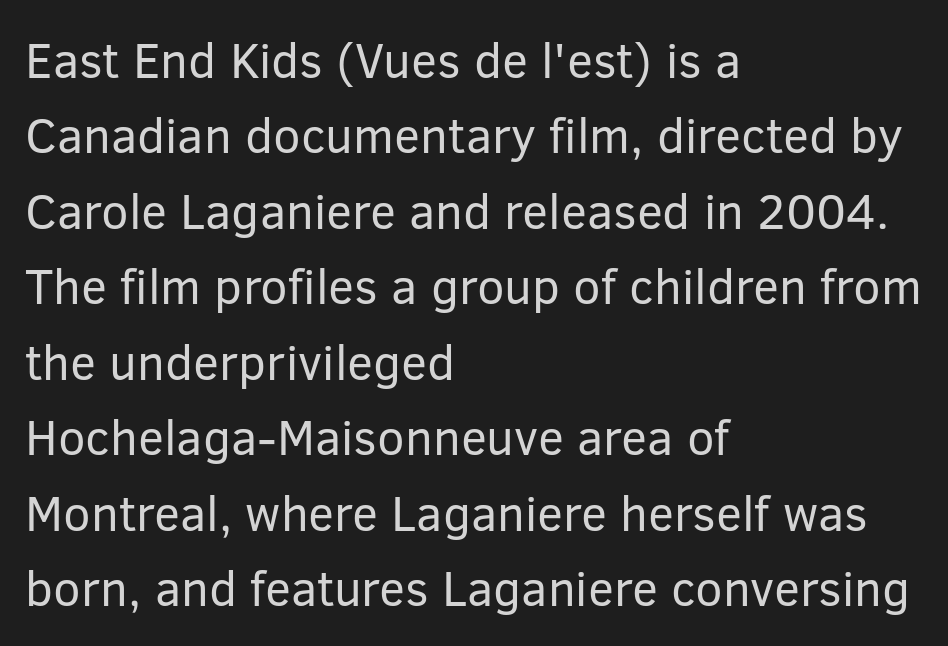
Q: Is the text bold? A: No.
Q: Is the text italic (slanted)? A: No, it is upright.
Q: Is the typeface a serif or a sans-serif typeface? A: Sans-serif.
Q: Is the text underlined? A: No.
Q: How is the paragraph aligned? A: Left-aligned.
Q: Is the spacing between letters normal or unusually wide? A: Normal.
Q: Is the spacing between lines tight, normal or loose? A: Normal.
Q: Width (condensed, normal, or wide)? A: Normal.
Q: Stroke contrast? A: Low.
Q: x-height? A: Medium.
Q: Monospaced? A: No.
